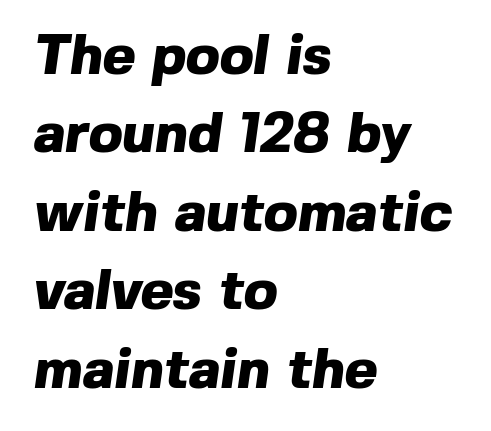
Q: Is the text bold? A: Yes.
Q: Is the typeface a serif or a sans-serif typeface? A: Sans-serif.
Q: Is the text underlined? A: No.
Q: How is the paragraph aligned? A: Left-aligned.
Q: Is the spacing between letters normal or unusually wide? A: Normal.
Q: Is the spacing between lines tight, normal or loose? A: Normal.
Q: Width (condensed, normal, or wide)? A: Normal.
Q: x-height? A: Medium.
Q: Monospaced? A: No.
